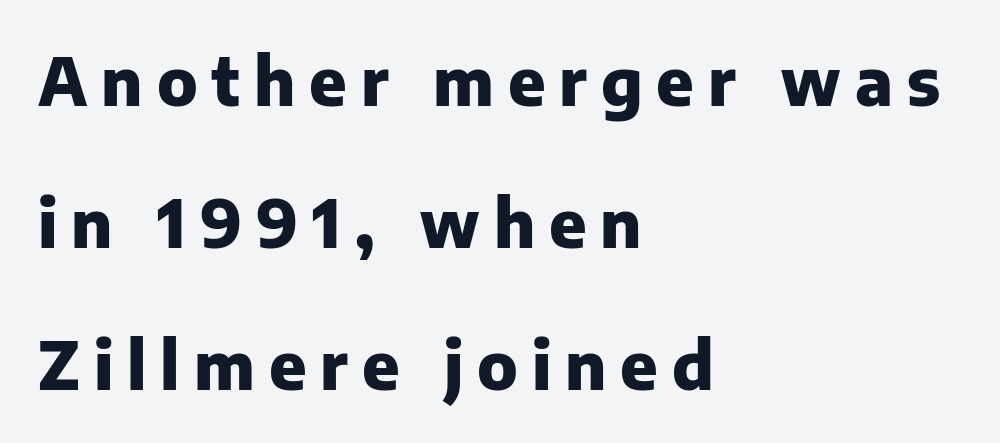
The image shows 66 px heavy sans-serif type, upright; set left-aligned, loose line spacing (2.15x), unusually wide letter spacing (+0.21 em), not underlined; low stroke contrast and a medium x-height.
